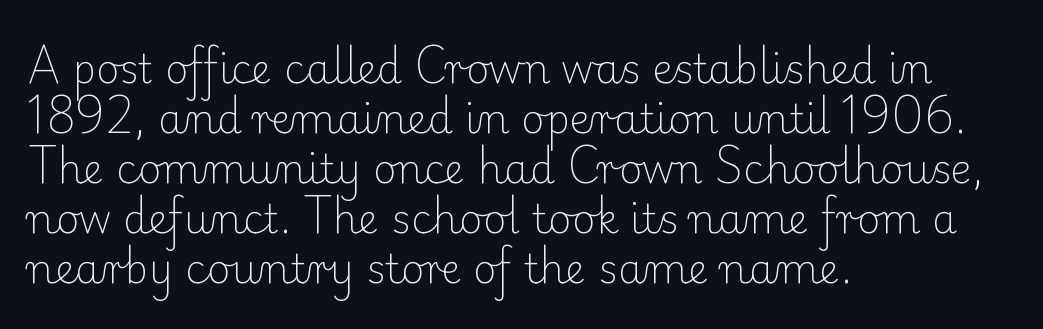
Horizontal bands of white between lines are of average thickness. The compositor pushed each line to the left boundary. Upright lettering throughout. No letter is thick-stroked: the sample isn't bold. Underline: absent.
